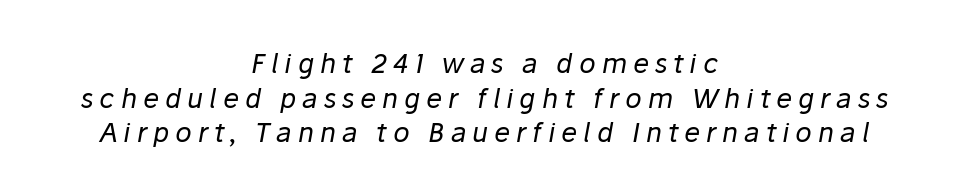
Just letters on the line, the space beneath them empty. Heaviness? Minimal to ordinary, like unemphasized prose. Line starts and ends both wander, symmetrically. Style check: oblique. The vertical gap from one line to the next is medium. The tracking reads as deliberately expanded to a designer's eye.
